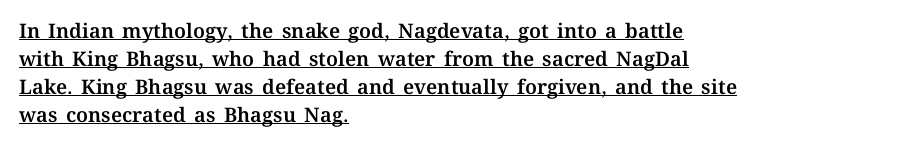
{"italic": "no", "underline": "yes", "align": "left", "line_spacing": "normal", "line_spacing_ratio": 1.4, "letter_spacing": "normal", "letter_spacing_em": 0.0, "glyph_px": 20}
